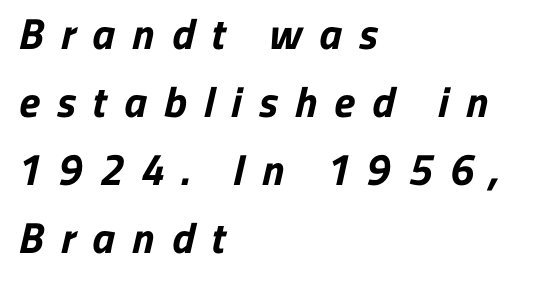
{"serif": "no", "bold": "yes", "weight": "bold", "width": "normal", "stroke_contrast": "low", "x_height": "medium", "monospaced": "no", "underline": "no", "align": "left", "line_spacing": "normal", "line_spacing_ratio": 1.58, "letter_spacing": "wide", "letter_spacing_em": 0.4, "glyph_px": 43}
